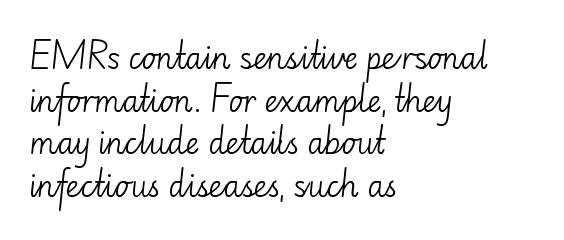
The image shows 30 px light sans-serif type; set left-aligned, normal line spacing (1.42x), normal letter spacing, not underlined; low stroke contrast and a small x-height.
